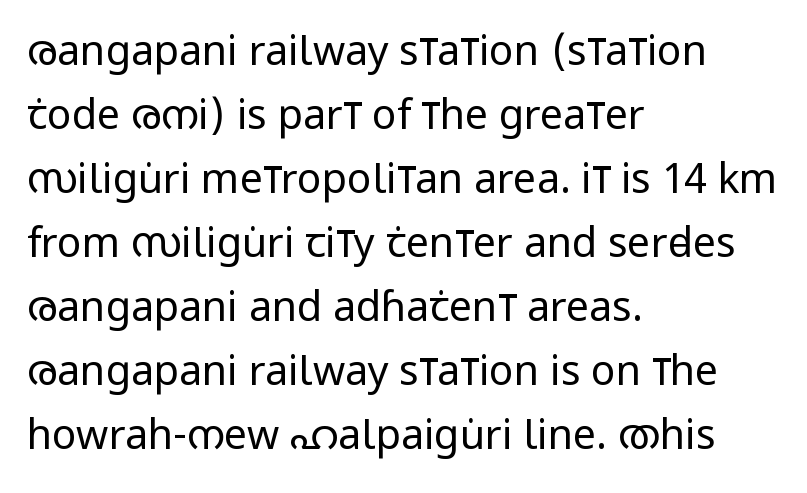
Q: Is the text bold? A: No.
Q: Is the text italic (slanted)? A: No, it is upright.
Q: Is the typeface a serif or a sans-serif typeface? A: Sans-serif.
Q: Is the text underlined? A: No.
Q: How is the paragraph aligned? A: Left-aligned.
Q: Is the spacing between letters normal or unusually wide? A: Normal.
Q: Is the spacing between lines tight, normal or loose? A: Normal.
Q: Width (condensed, normal, or wide)? A: Condensed.
Q: Stroke contrast? A: Low.
Q: x-height? A: Large.
Q: Monospaced? A: No.
